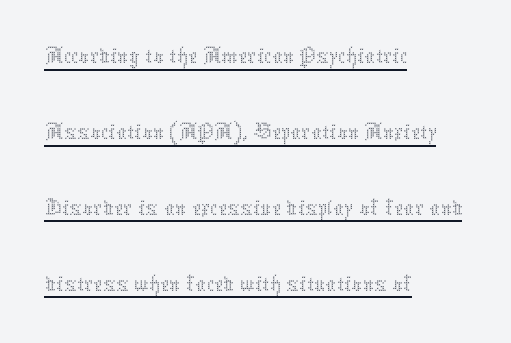
The image shows 52 px thin type, upright; set left-aligned, normal line spacing (1.46x), normal letter spacing, underlined; medium stroke contrast and a medium x-height.
